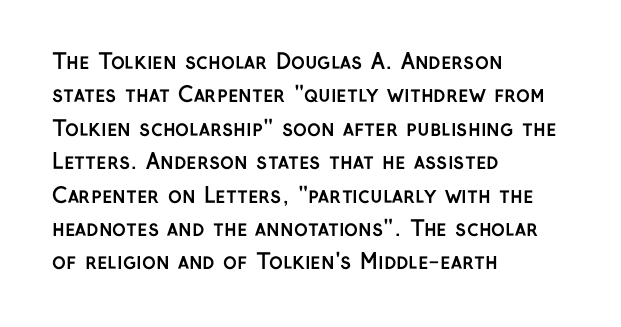
{"italic": "no", "bold": "yes", "underline": "no", "align": "left", "line_spacing": "normal", "line_spacing_ratio": 1.59, "letter_spacing": "normal", "letter_spacing_em": 0.0, "glyph_px": 21}
